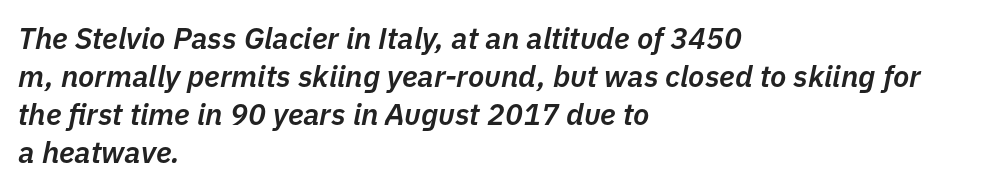
{"italic": "yes", "lean": "right", "slant_degrees": 11, "bold": "semi", "weight": "semibold", "width": "normal", "stroke_contrast": "low", "x_height": "medium", "monospaced": "no", "underline": "no", "align": "left", "line_spacing": "normal", "line_spacing_ratio": 1.27, "letter_spacing": "normal", "letter_spacing_em": 0.0, "glyph_px": 30}
